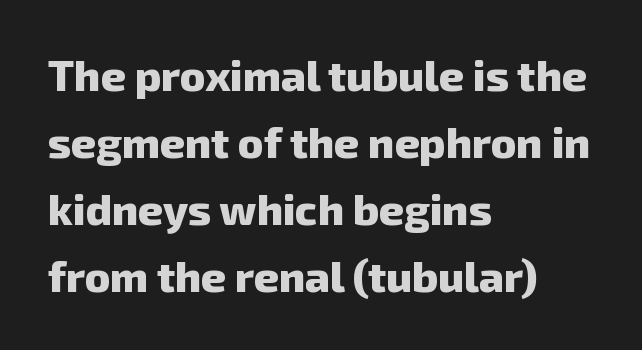
{"serif": "no", "bold": "yes", "weight": "heavy", "width": "normal", "stroke_contrast": "low", "x_height": "medium", "monospaced": "no", "underline": "no", "align": "left", "line_spacing": "normal", "line_spacing_ratio": 1.56, "letter_spacing": "normal", "letter_spacing_em": 0.0, "glyph_px": 43}
